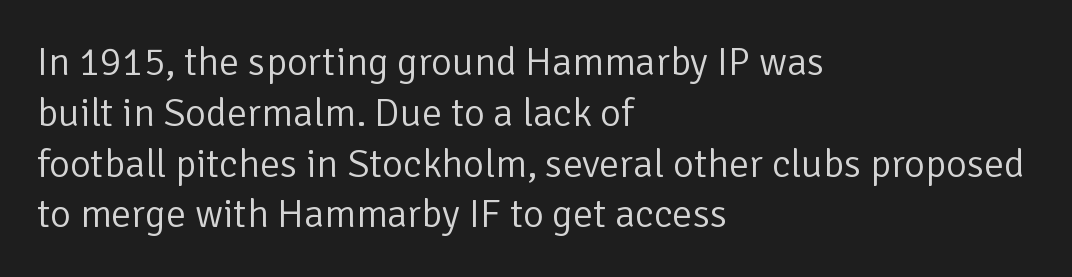
The image shows 40 px light sans-serif type, upright; set left-aligned, normal line spacing (1.27x), normal letter spacing, not underlined; low stroke contrast and a medium x-height.
